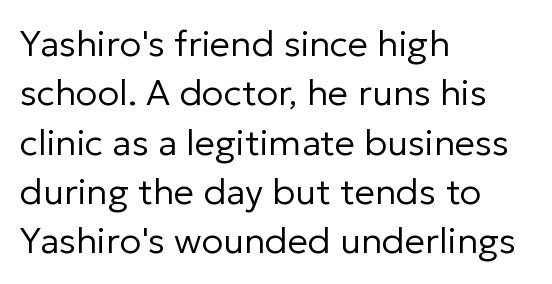
Q: Is the text bold? A: No.
Q: Is the text italic (slanted)? A: No, it is upright.
Q: Is the typeface a serif or a sans-serif typeface? A: Sans-serif.
Q: Is the text underlined? A: No.
Q: How is the paragraph aligned? A: Left-aligned.
Q: Is the spacing between letters normal or unusually wide? A: Normal.
Q: Is the spacing between lines tight, normal or loose? A: Normal.
Q: Width (condensed, normal, or wide)? A: Normal.
Q: Stroke contrast? A: Low.
Q: x-height? A: Medium.
Q: Monospaced? A: No.
